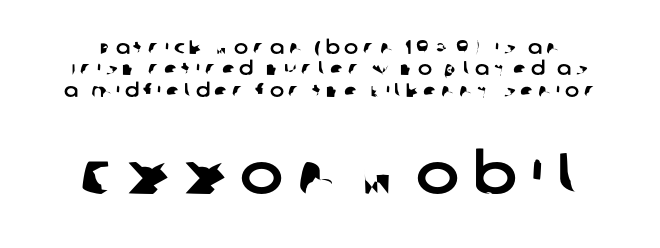
The letters carry no serifs — their stems end cleanly without finishing strokes. Size contrast runs from small at the top to large at the bottom. Honestly, the rows look squashed on top of each other. A typesetter would call this heavily tracked-out type.
